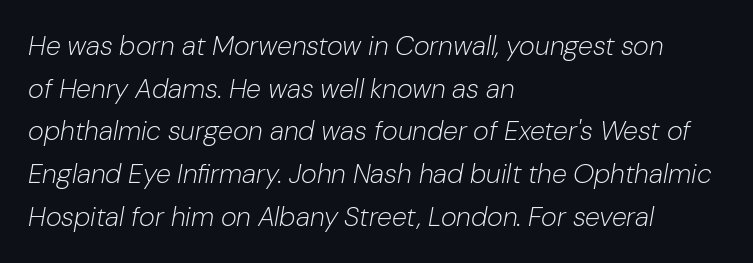
The image shows 27 px text type, italic (leaning right); set left-aligned, normal line spacing (1.58x), normal letter spacing, not underlined.
